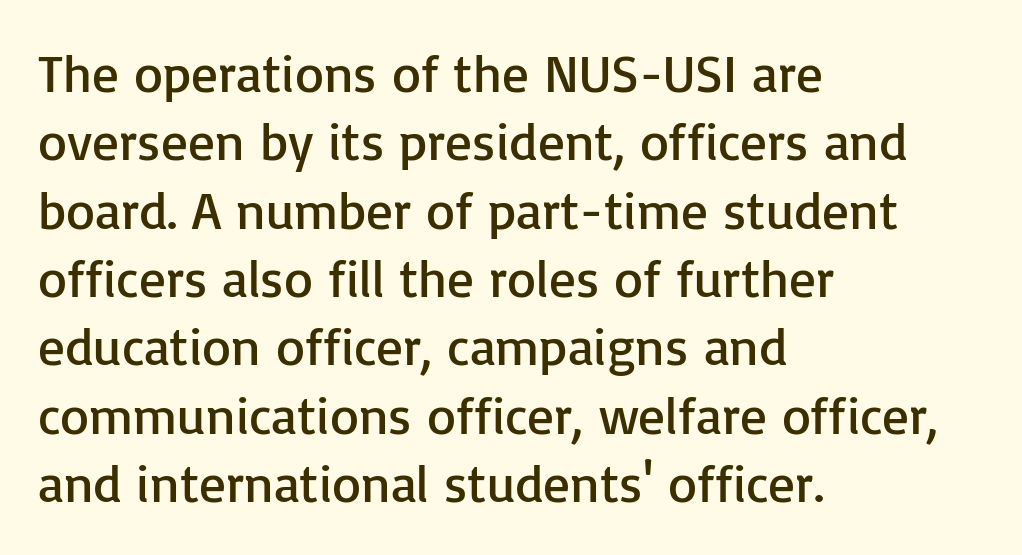
Q: Is the text bold? A: No.
Q: Is the text italic (slanted)? A: No, it is upright.
Q: Is the typeface a serif or a sans-serif typeface? A: Sans-serif.
Q: Is the text underlined? A: No.
Q: How is the paragraph aligned? A: Left-aligned.
Q: Is the spacing between letters normal or unusually wide? A: Normal.
Q: Is the spacing between lines tight, normal or loose? A: Normal.
Q: Width (condensed, normal, or wide)? A: Normal.
Q: Stroke contrast? A: Low.
Q: x-height? A: Medium.
Q: Monospaced? A: No.
